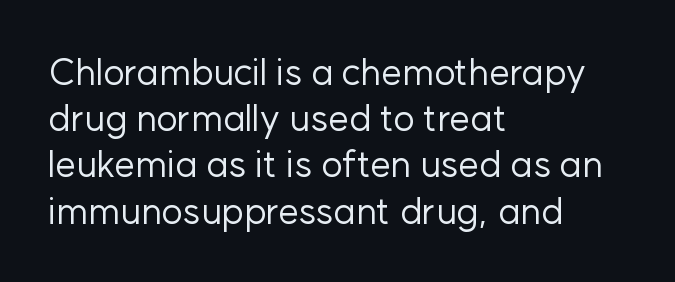
Leading matches the norm, producing a regular column. The area under the type is left untouched. Short and long lines alike share a common starting point at left. Ascenders rise straight up at ninety degrees. This sample uses plain, unmodified letter spacing. This rendering employs a face without finishing strokes, i.e., a sans-serif.
